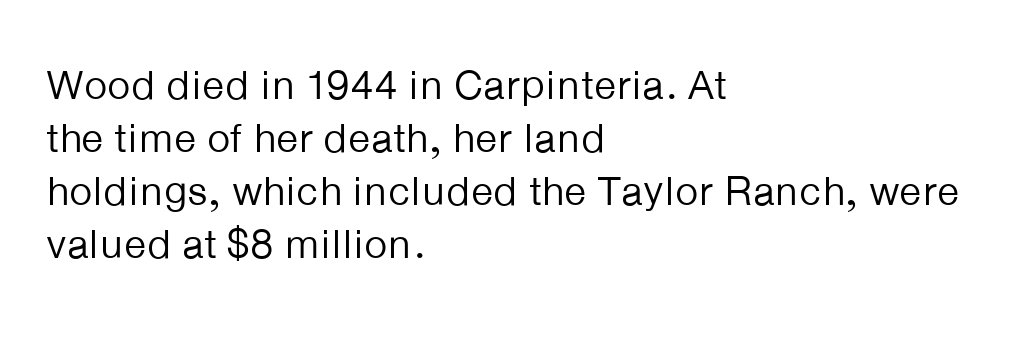
Does the copy run flush right? No — it runs flush left. This reads as an unemphasized weight, regular at the heaviest. The face used here is proportionally spaced, like ordinary book or web type. Bare-footed words on every line.
